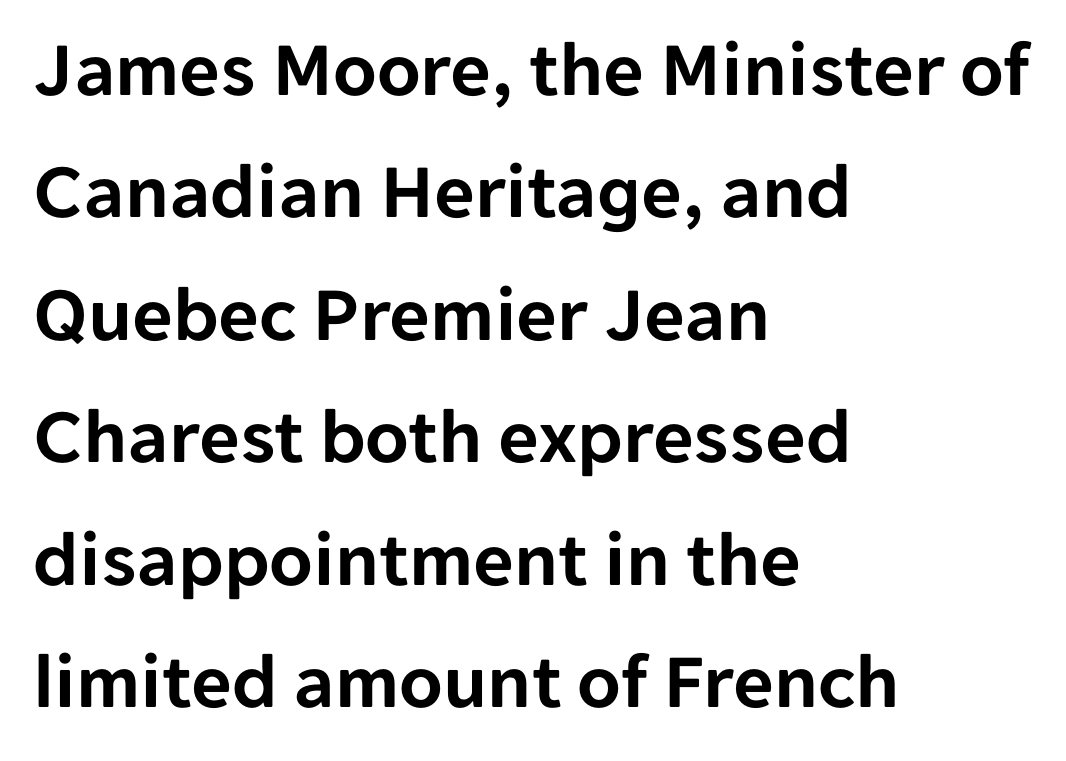
Tracking value appears to be zero — textbook default spacing. This sample has the flowing, uneven cadence of proportional lettering. Underlining? Definitely not there. The lettering stays uniformly vertical, giving the passage a roman look. Look at the bottom of the vertical strokes: they stop flat, with no serifs. The block of text has a typical density, with ordinary space between rows.
